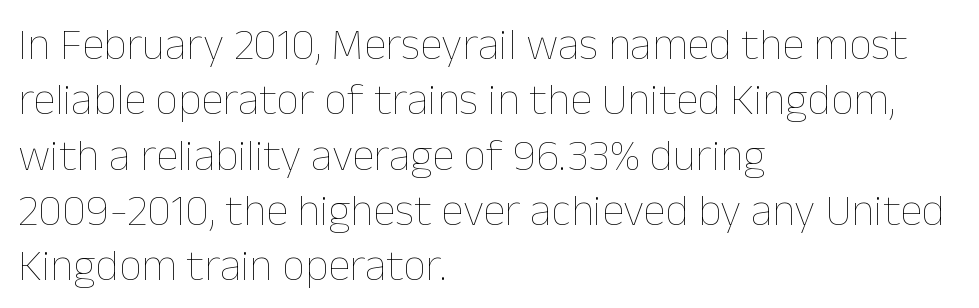
What stands out about the letter spacing? Nothing — it is the standard amount. A classic flush-left, rag-right setting is used for this passage. Stroke thickness stays within the range of a standard reading face or lighter. Each letter keeps its own natural width here, so spacing adapts to shape. This is roman type, the default non-slanted kind.
